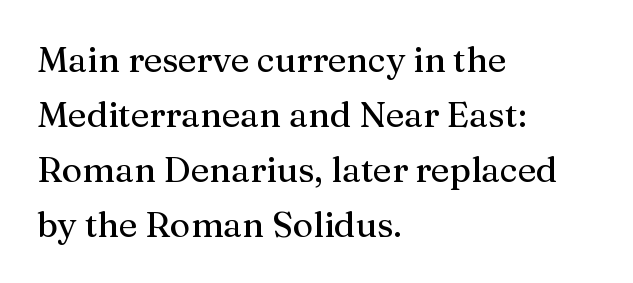
The image shows 35 px serif type, upright; set left-aligned, normal line spacing (1.57x), normal letter spacing, not underlined; medium stroke contrast and a medium x-height.
